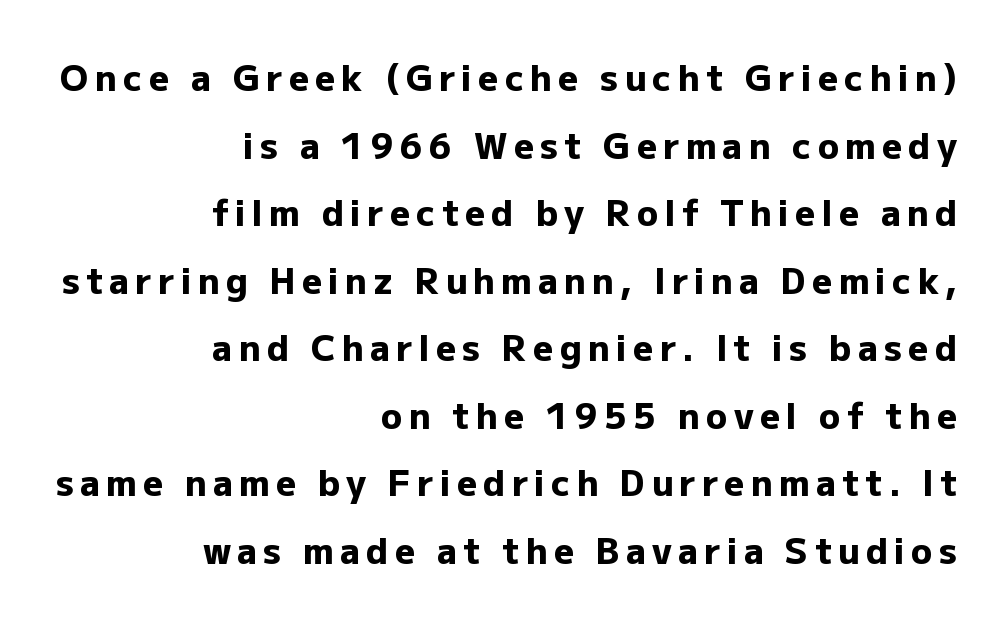
Weight check: bold — yes, fully. Varying glyph widths throughout — classic text-font behaviour. Leading: increased. The zone under the glyphs is completely vacant. Type style note: lacks serifs.
